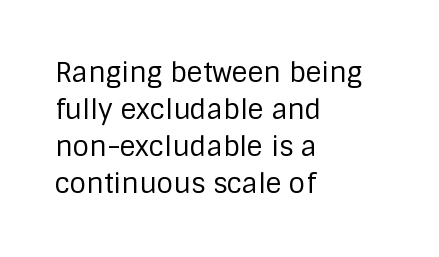
Reading down the block, your eye returns to a fixed left position each line. Tall strokes in this sample are plumb rather than angled. The rendering uses a moderate line-height, typical for paragraphs. This is not heavy type; no bold has been used. Any mark beneath the type? The region is blank. Each word holds together tightly as a unit, with standard inter-letter gaps.
